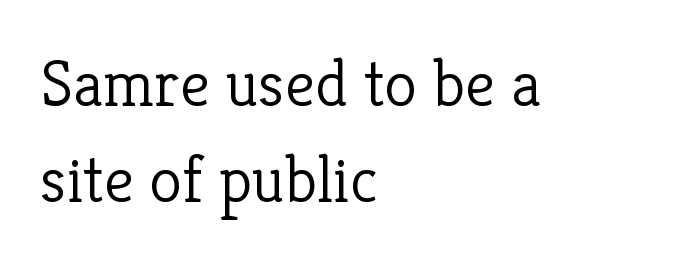
Nobody drew a line under any word here. The strokes carry an ordinary text weight at most. Compared with a centered layout, this one pins lines to the left instead. Short note: letters normally spaced.
